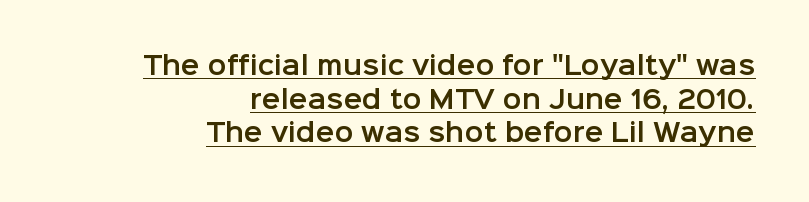
The letters stand straight up with perfectly vertical stems. The passage is arranged like a letterhead date or caption credit — flush right. Between one letter and the next there's only the usual sliver of space. Vertically, the passage feels balanced, rows spaced as you'd expect. Glance below the letters and you will spot a drawn line.
